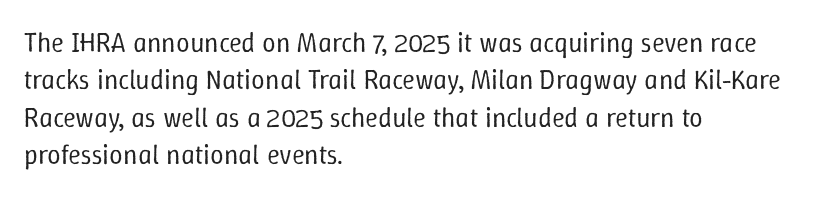
Interline gaps are of average width in this sample. Inter-character spacing is left at the font's built-in metrics. If you drew a line through each stem, it would be perfectly vertical. Words float on clear page, feet unadorned. Each line starts at the same left margin while the right side varies.
